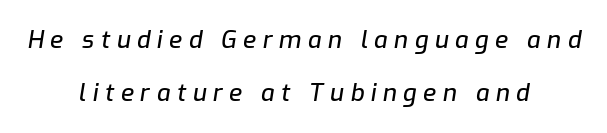
The image shows 24 px text type, italic (leaning right); set centered, loose line spacing (2.22x), unusually wide letter spacing (+0.27 em), not underlined.
